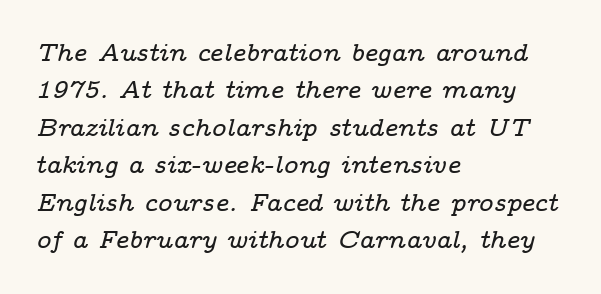
Q: Is the text italic (slanted)? A: Yes, it leans right by about 14 degrees.
Q: Is the text underlined? A: No.
Q: How is the paragraph aligned? A: Left-aligned.
Q: Is the spacing between letters normal or unusually wide? A: Normal.
Q: Is the spacing between lines tight, normal or loose? A: Normal.
